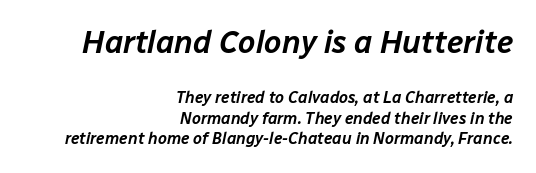
The image shows 31 px text type, italic (leaning right); set right-aligned, normal line spacing (1.28x), normal letter spacing, not underlined; the first (top) block is 1.94x larger; low stroke contrast and a medium x-height.
